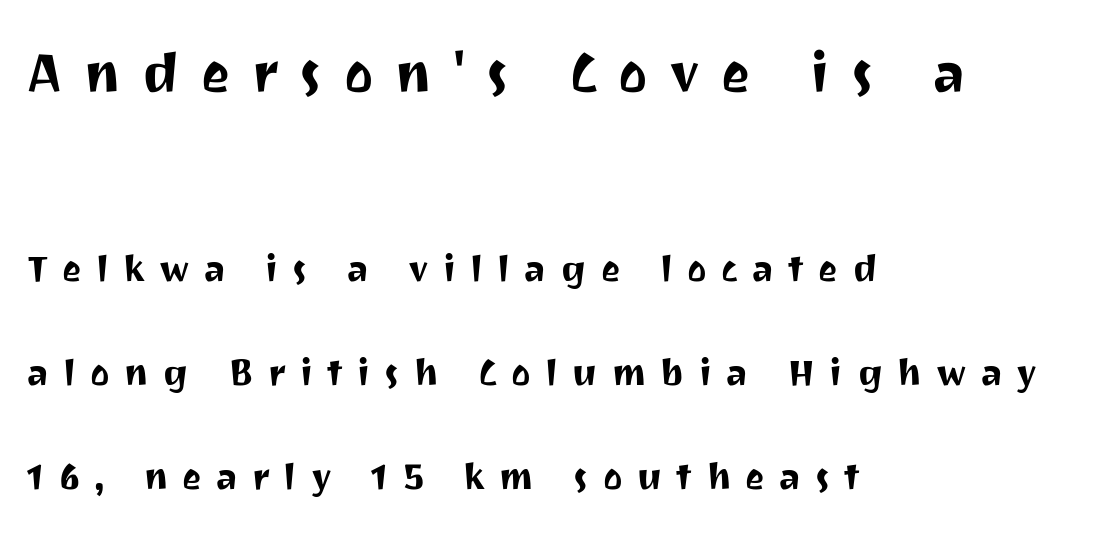
The image shows 69 px sans-serif type, upright; set left-aligned, loose line spacing (2.26x), unusually wide letter spacing (+0.31 em), not underlined; the first (top) block is 1.5x larger; medium stroke contrast and a medium x-height.
